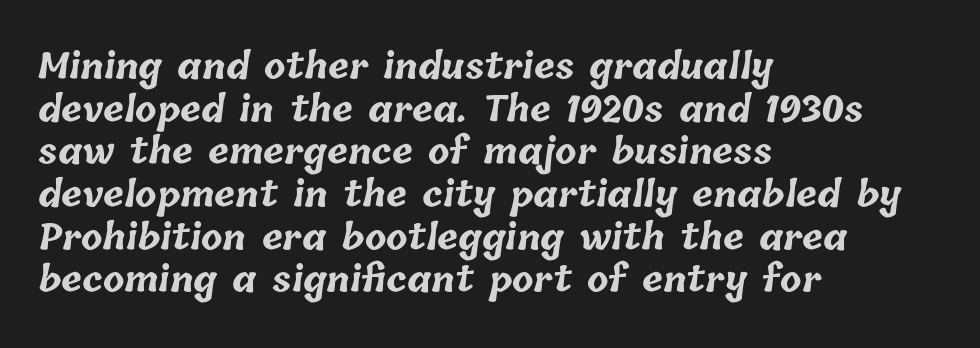
Q: Is the text bold? A: Yes.
Q: Is the text underlined? A: No.
Q: How is the paragraph aligned? A: Left-aligned.
Q: Is the spacing between letters normal or unusually wide? A: Normal.
Q: Width (condensed, normal, or wide)? A: Normal.
Q: Stroke contrast? A: Low.
Q: x-height? A: Medium.
Q: Monospaced? A: No.
